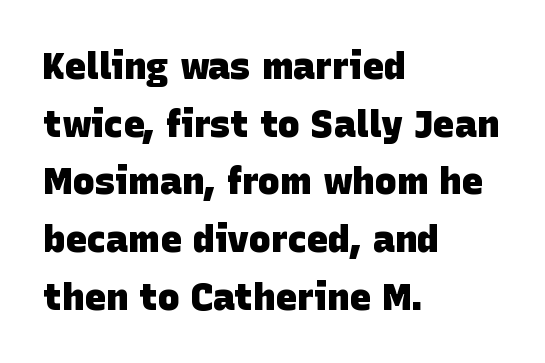
The image shows 37 px heavy sans-serif type; set left-aligned, normal line spacing (1.56x), normal letter spacing, not underlined; low stroke contrast and a large x-height.
